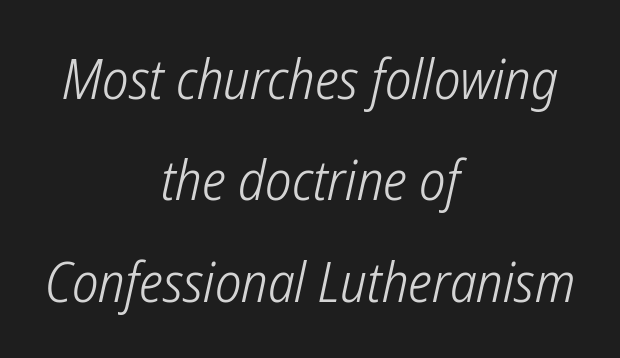
Leftover space on each line is divided equally before and after the words. Has an underline been added? It has not. No chunkiness to these letters — they're not bold. The passage shown is typeset with a sans-serif family. Look at the tracking — it's just the regular setting, nothing added.
